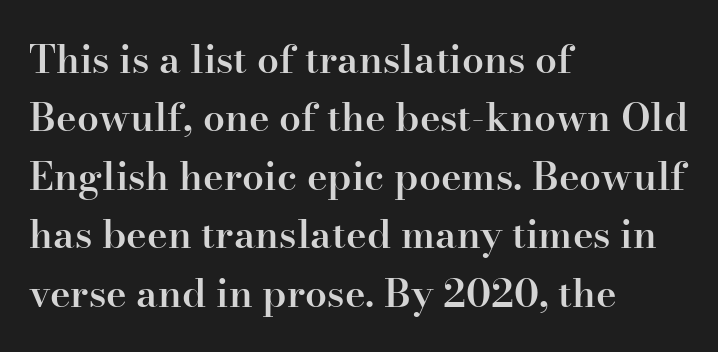
A semibold gives these letters moderate extra thickness, short of bold. Check under the words: just untouched page. The paragraph shown leans on its left margin. Spacing verdict: proportional, widths tailored to each character.
